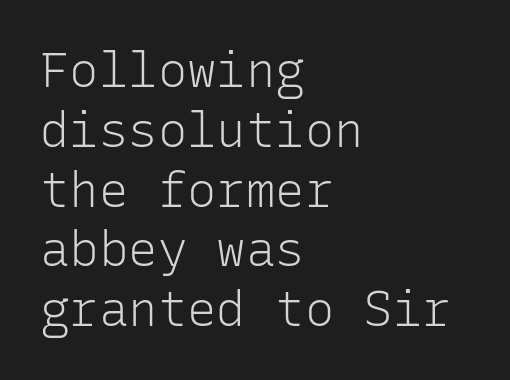
The setting favours the left margin, as ordinary paragraphs usually do. The space directly below the letters is spotless. Nope, no serifs anywhere on these letters. Weight: in the light-to-regular range. Ordinary non-slanted type is in use.
